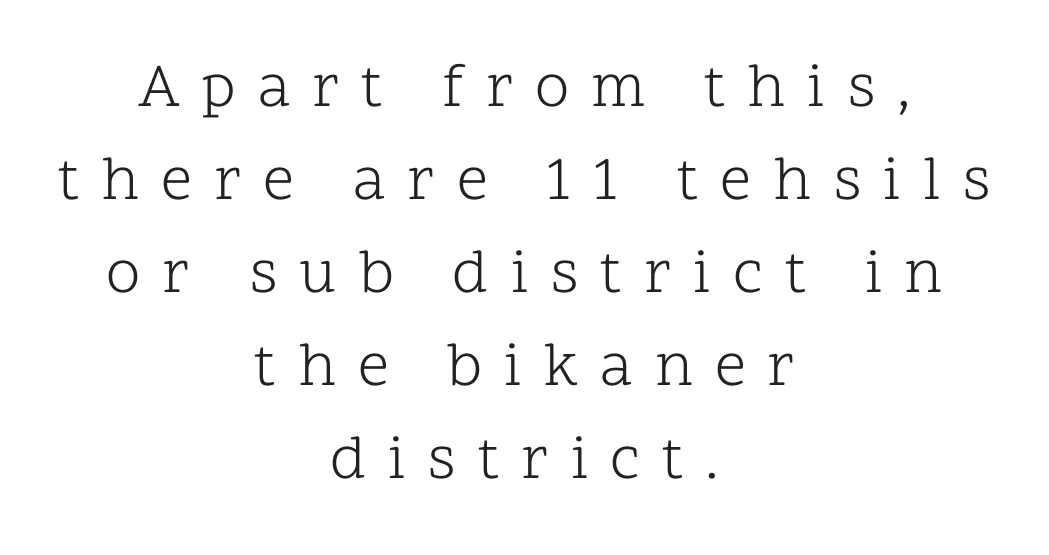
{"serif": "yes", "italic": "no", "bold": "no", "weight": "light", "width": "normal", "stroke_contrast": "low", "x_height": "medium", "monospaced": "no", "underline": "no", "align": "center", "line_spacing": "normal", "line_spacing_ratio": 1.5, "letter_spacing": "wide", "letter_spacing_em": 0.35, "glyph_px": 62}
